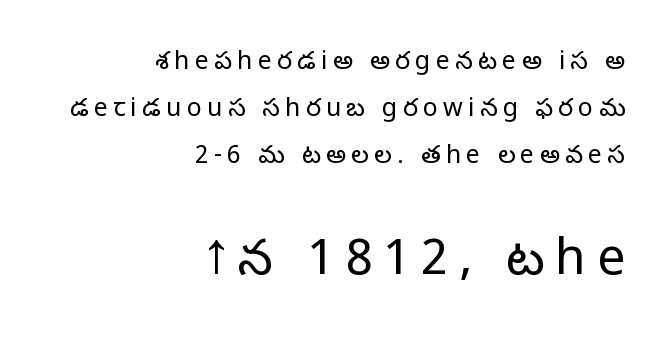
The image shows 50 px light sans-serif type, upright; set right-aligned, line spacing 1.89x, unusually wide letter spacing (+0.21 em), not underlined; the second (bottom) block is 2.0x larger; low stroke contrast and a medium x-height.
